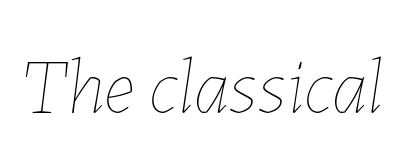
Underline: absent. The strokes are not fattened; the text isn't bold. Spacing verdict: proportional, widths tailored to each character. The whole block is typeset with a tilt.
